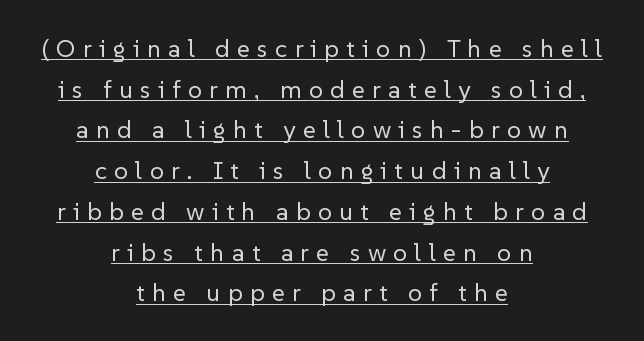
The string is rendered with underlining switched on. You can tell it's not italic because the verticals are truly vertical. The face used here is rendered with a markedly widened letterfit. The weight tops out at a normal text grade. This block has exactly the height ordinary leading produces. Reading down the block, each line starts at a different indent, mirrored at its end.
